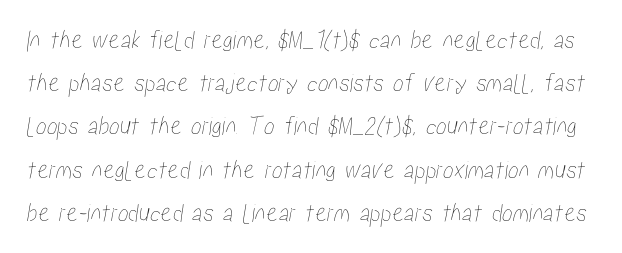
The image shows 27 px text type; set normal line spacing (1.6x), normal letter spacing, not underlined.
